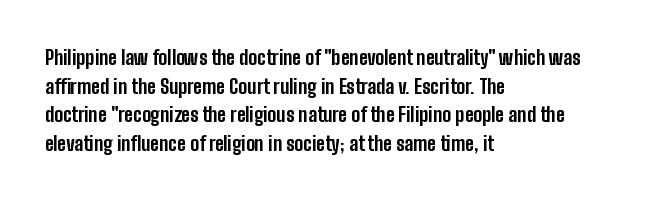
Q: Is the text bold? A: Yes.
Q: Is the text italic (slanted)? A: No, it is upright.
Q: Is the text underlined? A: No.
Q: How is the paragraph aligned? A: Left-aligned.
Q: Is the spacing between letters normal or unusually wide? A: Normal.
Q: Is the spacing between lines tight, normal or loose? A: Normal.
